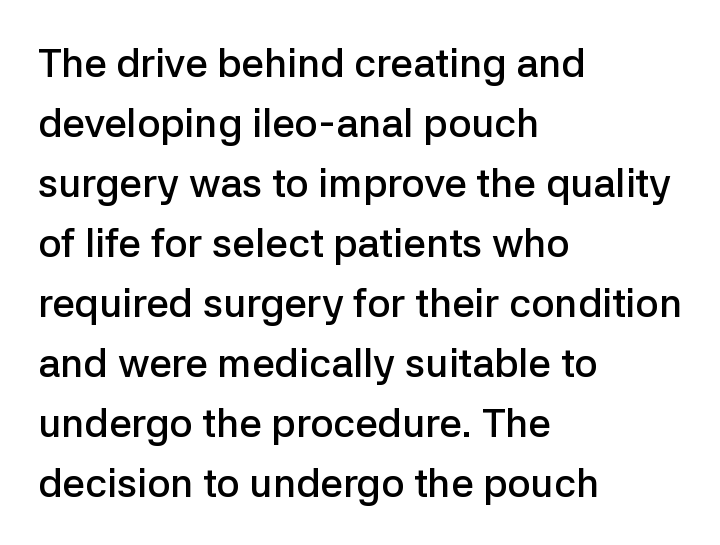
Q: Is the text bold? A: Semi-bold.
Q: Is the text italic (slanted)? A: No, it is upright.
Q: Is the typeface a serif or a sans-serif typeface? A: Sans-serif.
Q: Is the text underlined? A: No.
Q: How is the paragraph aligned? A: Left-aligned.
Q: Is the spacing between letters normal or unusually wide? A: Normal.
Q: Is the spacing between lines tight, normal or loose? A: Normal.
Q: Width (condensed, normal, or wide)? A: Normal.
Q: Stroke contrast? A: Low.
Q: x-height? A: Medium.
Q: Monospaced? A: No.
